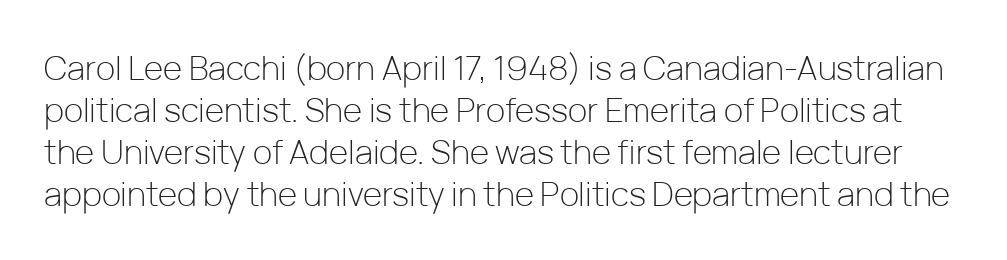
{"serif": "no", "italic": "no", "bold": "no", "weight": "light", "width": "normal", "stroke_contrast": "low", "x_height": "medium", "monospaced": "no", "underline": "no", "line_spacing": "normal", "line_spacing_ratio": 1.27, "letter_spacing": "normal", "letter_spacing_em": 0.0, "glyph_px": 33}
